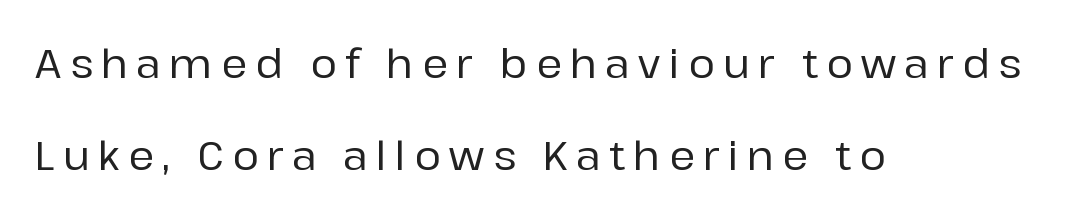
{"serif": "no", "italic": "no", "width": "normal", "stroke_contrast": "low", "x_height": "medium", "monospaced": "no", "underline": "no", "align": "left", "line_spacing": "loose", "line_spacing_ratio": 2.29, "letter_spacing": "wide", "letter_spacing_em": 0.21, "glyph_px": 40}
